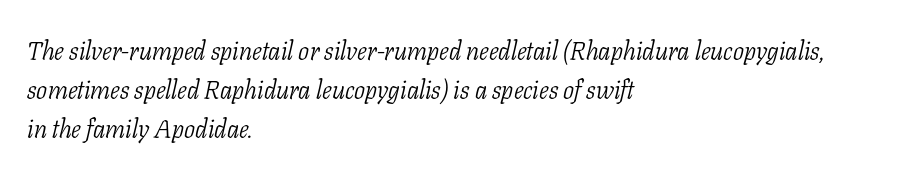
Observe the lean: these are italic letterforms. The foot of each line stays bare and open. Line starts are locked; line ends wander. Letter spacing: default. Leading: standard. Heaviness? Minimal to ordinary, like unemphasized prose.
